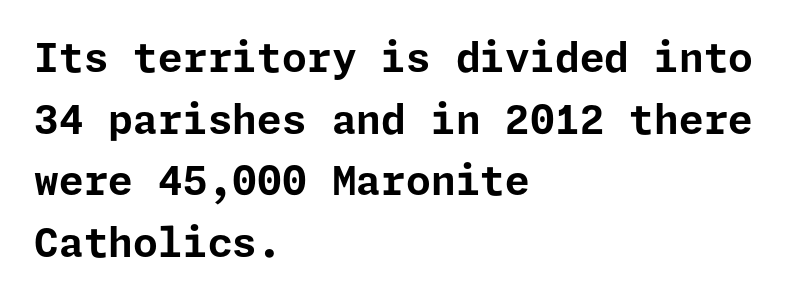
{"serif": "no", "italic": "no", "bold": "yes", "weight": "bold", "width": "normal", "stroke_contrast": "low", "x_height": "medium", "underline": "no", "align": "left", "line_spacing": "normal", "line_spacing_ratio": 1.54, "letter_spacing": "normal", "letter_spacing_em": 0.0, "glyph_px": 40}
